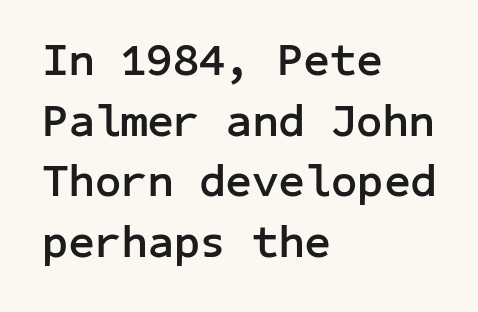
Q: Is the text bold? A: Yes.
Q: Is the text italic (slanted)? A: No, it is upright.
Q: Is the typeface a serif or a sans-serif typeface? A: Sans-serif.
Q: Is the text underlined? A: No.
Q: How is the paragraph aligned? A: Left-aligned.
Q: Is the spacing between letters normal or unusually wide? A: Normal.
Q: Is the spacing between lines tight, normal or loose? A: Normal.
Q: Width (condensed, normal, or wide)? A: Normal.
Q: Stroke contrast? A: Low.
Q: x-height? A: Medium.
